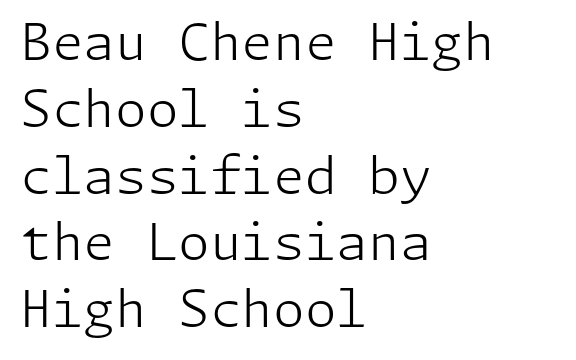
Q: Is the text bold? A: No.
Q: Is the text italic (slanted)? A: No, it is upright.
Q: Is the typeface a serif or a sans-serif typeface? A: Sans-serif.
Q: Is the text underlined? A: No.
Q: How is the paragraph aligned? A: Left-aligned.
Q: Is the spacing between letters normal or unusually wide? A: Normal.
Q: Is the spacing between lines tight, normal or loose? A: Normal.
Q: Width (condensed, normal, or wide)? A: Normal.
Q: Stroke contrast? A: Low.
Q: x-height? A: Medium.
